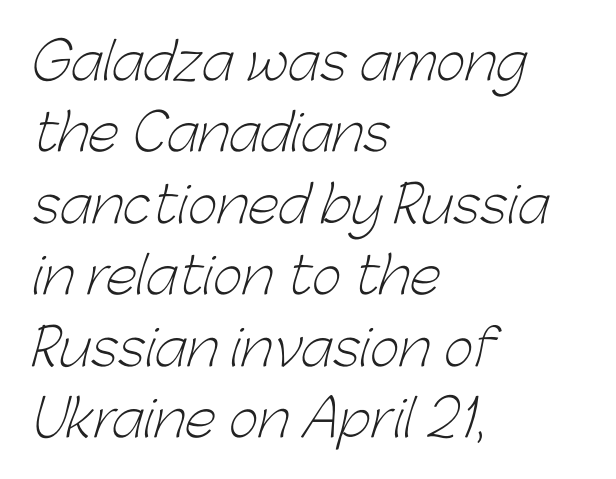
{"serif": "no", "bold": "no", "weight": "light", "width": "normal", "stroke_contrast": "low", "x_height": "medium", "monospaced": "no", "underline": "no", "align": "left", "line_spacing": "normal", "line_spacing_ratio": 1.4, "letter_spacing": "normal", "letter_spacing_em": 0.0, "glyph_px": 51}
